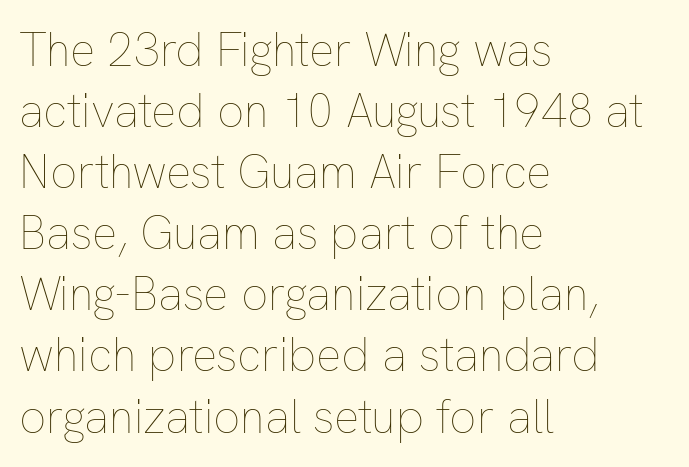
This is not heavy type; no bold has been used. This sample has the flowing, uneven cadence of proportional lettering. These lines keep a tight, regular rhythm from letter to letter. Interline gaps are of average width in this sample. The axis of the letterforms is exactly vertical. All the whitespace from short lines collects on the right.
